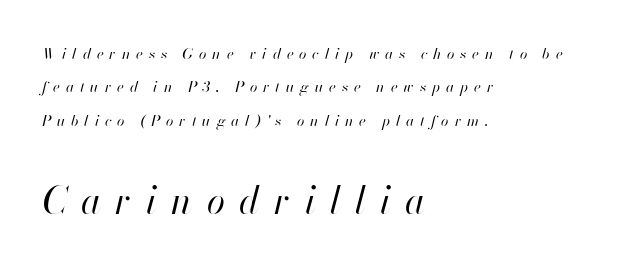
The rendering uses natural spacing where letterforms have individual widths. Compared with ordinary roman type, these characters are visibly tilted. Clear beneath every line of the passage. Reading top to bottom, the characters get bigger at the block break.
